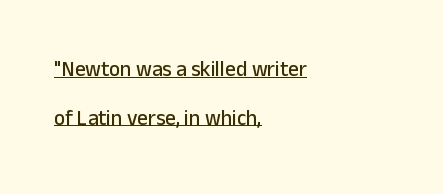
{"italic": "no", "underline": "yes", "align": "left", "line_spacing": "loose", "line_spacing_ratio": 2.31, "letter_spacing": "normal", "letter_spacing_em": 0.0, "glyph_px": 21}
